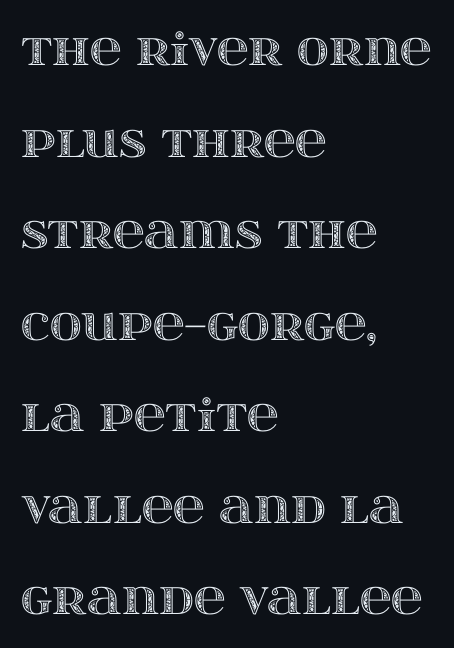
{"italic": "no", "width": "wide", "x_height": "large", "monospaced": "no", "underline": "no", "align": "left", "line_spacing": "loose", "line_spacing_ratio": 2.08, "letter_spacing": "normal", "letter_spacing_em": 0.0, "glyph_px": 44}
